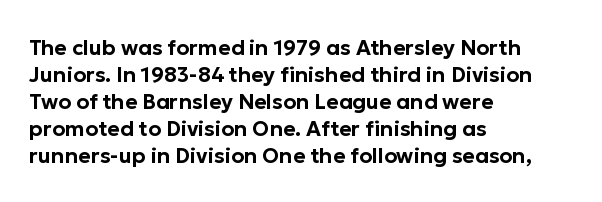
The letters stand straight up with perfectly vertical stems. Tracking here is standard; glyphs follow each other at the usual distance. Whoever set this chose a conventional vertical rhythm. The paragraph has a hard left edge and a soft right edge. Has an underline been added? It has not.
